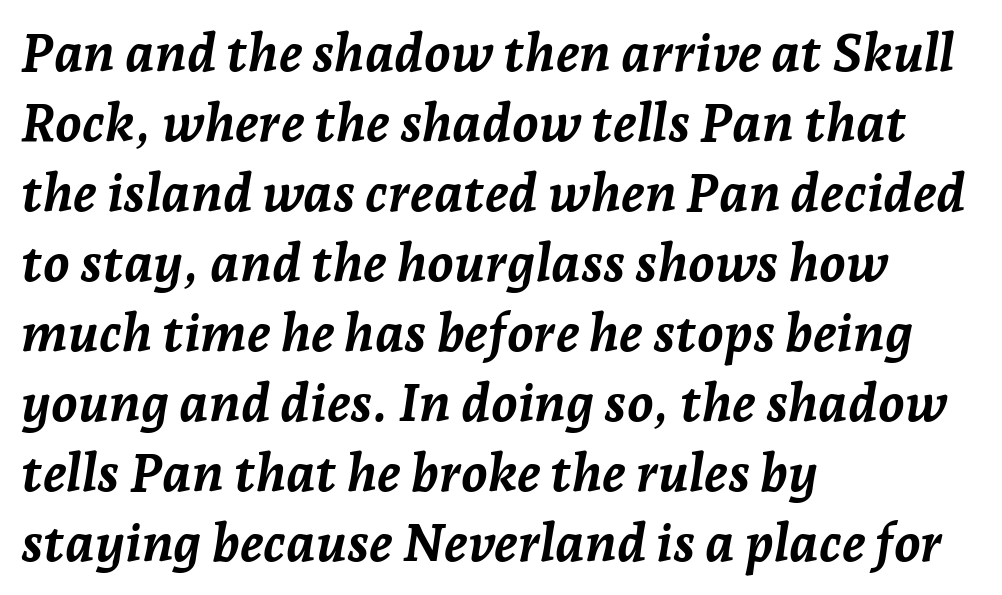
The image shows 53 px semibold type, italic (leaning right); set left-aligned, normal line spacing (1.32x), normal letter spacing, not underlined; low stroke contrast and a medium x-height.
